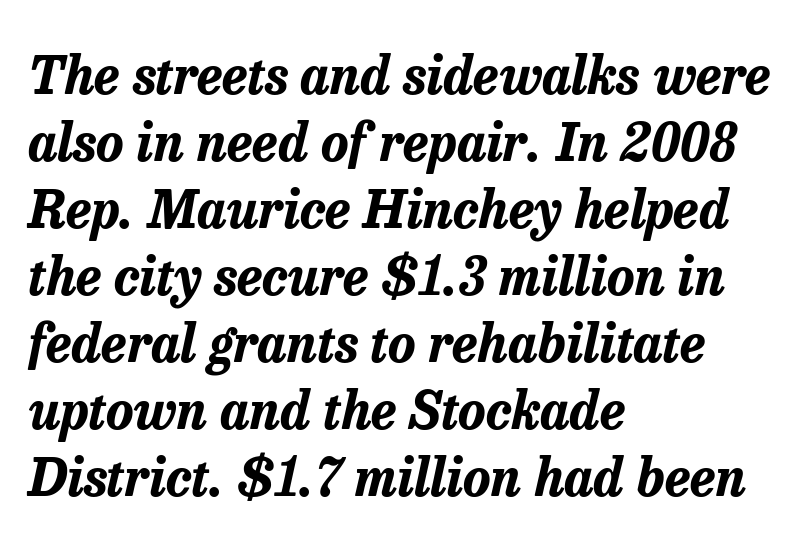
The image shows 52 px bold type, italic (leaning right); set left-aligned, normal line spacing (1.29x), normal letter spacing, not underlined; low stroke contrast and a medium x-height.
